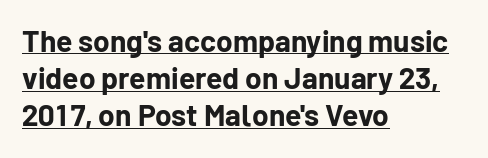
The image shows 30 px bold sans-serif type, upright; set left-aligned, line spacing 1.24x, normal letter spacing, underlined; low stroke contrast and a medium x-height.
